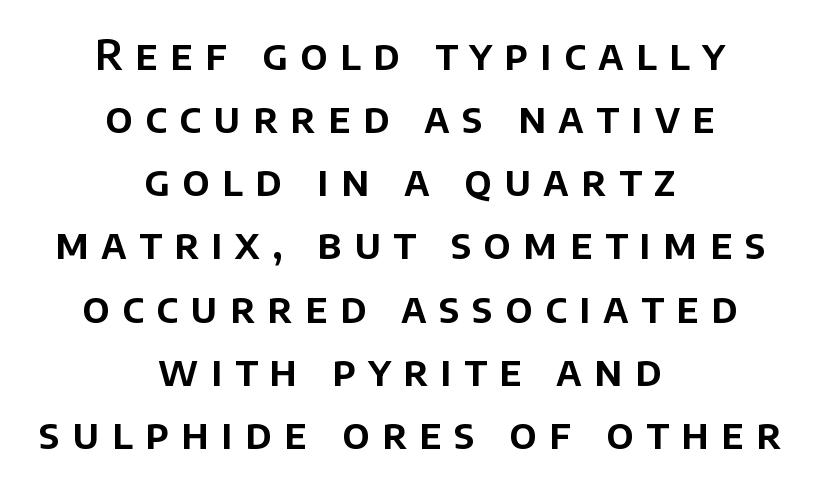
Q: Is the text italic (slanted)? A: No, it is upright.
Q: Is the typeface a serif or a sans-serif typeface? A: Sans-serif.
Q: Is the text underlined? A: No.
Q: How is the paragraph aligned? A: Centered.
Q: Is the spacing between letters normal or unusually wide? A: Unusually wide.
Q: Is the spacing between lines tight, normal or loose? A: Normal.
Q: Width (condensed, normal, or wide)? A: Normal.
Q: Stroke contrast? A: Low.
Q: x-height? A: Large.
Q: Monospaced? A: No.
